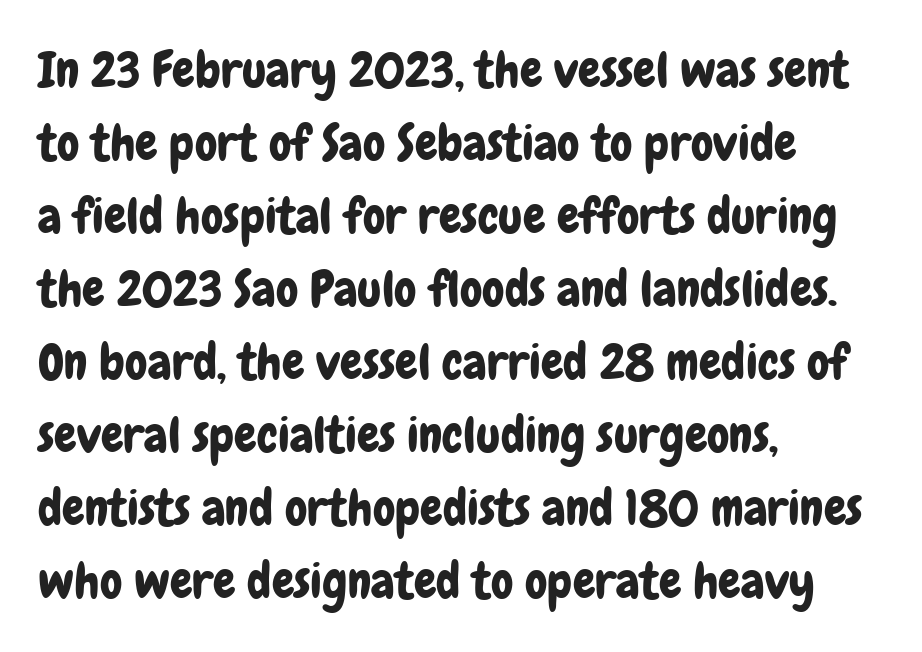
The image shows 50 px condensed sans-serif type, upright; set left-aligned, normal line spacing (1.46x), normal letter spacing, not underlined; low stroke contrast and a medium x-height.
